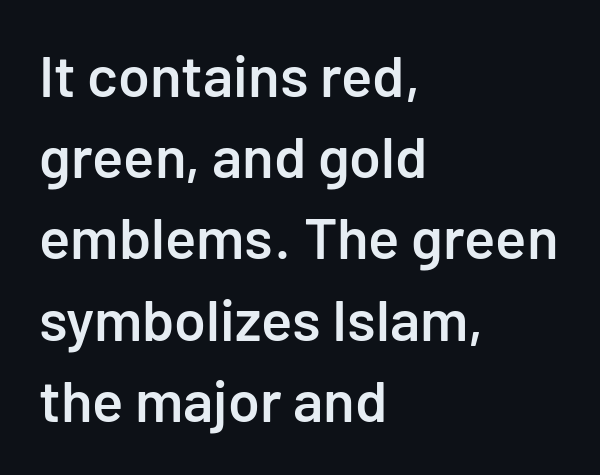
Q: Is the text bold? A: Semi-bold.
Q: Is the text italic (slanted)? A: No, it is upright.
Q: Is the typeface a serif or a sans-serif typeface? A: Sans-serif.
Q: Is the text underlined? A: No.
Q: How is the paragraph aligned? A: Left-aligned.
Q: Is the spacing between letters normal or unusually wide? A: Normal.
Q: Is the spacing between lines tight, normal or loose? A: Normal.
Q: Width (condensed, normal, or wide)? A: Normal.
Q: Stroke contrast? A: Low.
Q: x-height? A: Medium.
Q: Monospaced? A: No.
